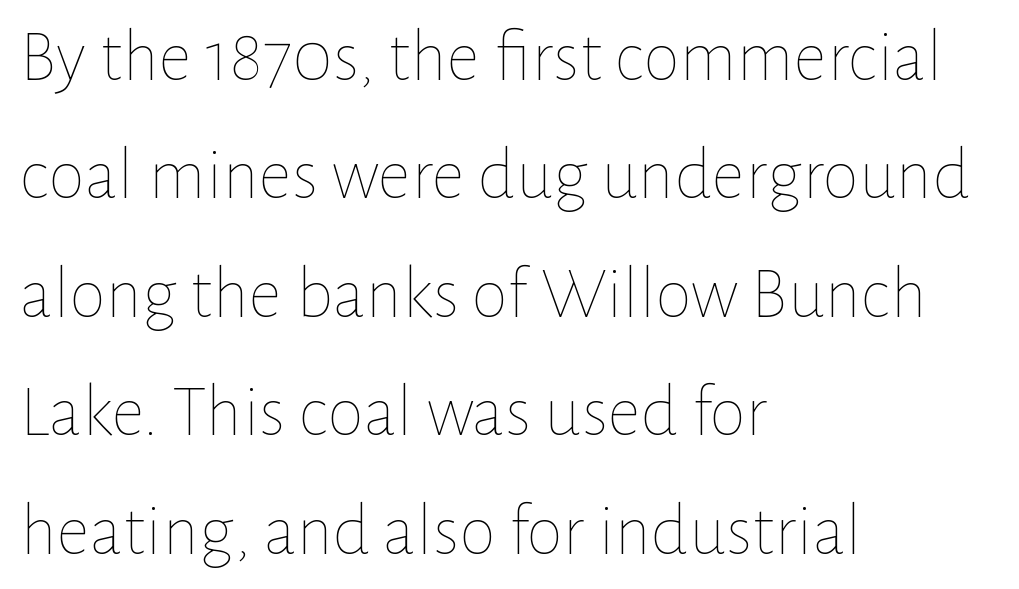
The image shows 74 px thin type, upright; set left-aligned, normal line spacing (1.6x), normal letter spacing, not underlined; low stroke contrast and a medium x-height.
